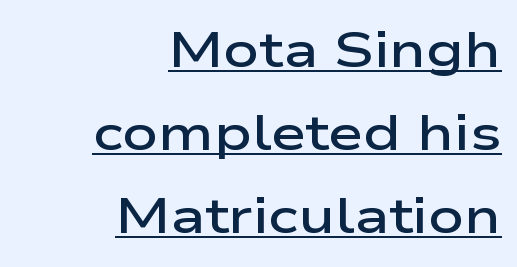
Q: Is the text bold? A: Semi-bold.
Q: Is the text italic (slanted)? A: No, it is upright.
Q: Is the typeface a serif or a sans-serif typeface? A: Sans-serif.
Q: Is the text underlined? A: Yes.
Q: How is the paragraph aligned? A: Right-aligned.
Q: Is the spacing between letters normal or unusually wide? A: Normal.
Q: Is the spacing between lines tight, normal or loose? A: Normal.
Q: Width (condensed, normal, or wide)? A: Wide.
Q: Stroke contrast? A: Low.
Q: x-height? A: Medium.
Q: Monospaced? A: No.
